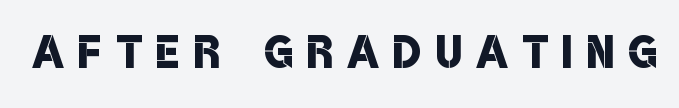
Q: Is the text bold? A: Semi-bold.
Q: Is the typeface a serif or a sans-serif typeface? A: Sans-serif.
Q: Is the text underlined? A: No.
Q: Is the spacing between letters normal or unusually wide? A: Unusually wide.
Q: Width (condensed, normal, or wide)? A: Condensed.
Q: Stroke contrast? A: Low.
Q: x-height? A: Large.
Q: Monospaced? A: No.
